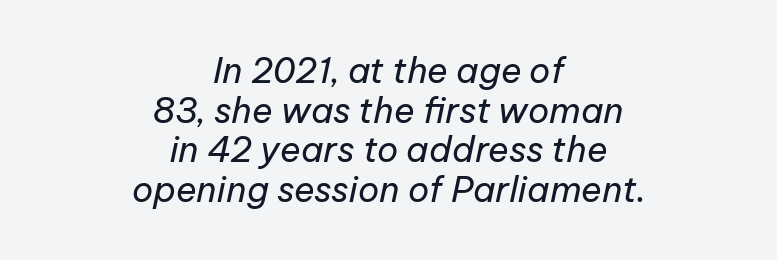
The image shows 35 px regular-weight type, italic (leaning right); set centered, tight line spacing (1.13x), normal letter spacing, not underlined; low stroke contrast and a medium x-height.
